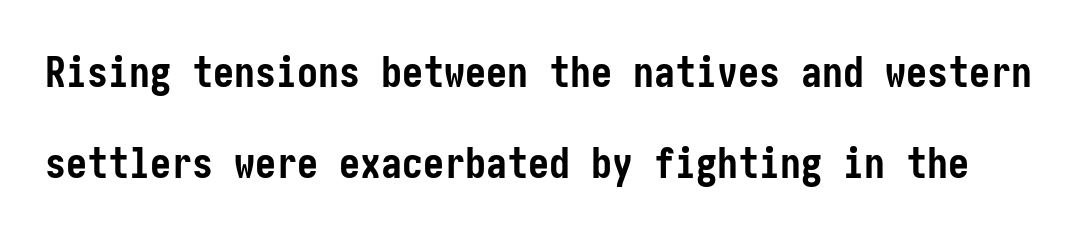
Descenders hang freely into open space. Heavy-handed strokes throughout: this text is bold. Honestly, the letter spacing is just normal — you wouldn't notice it. One glance says open: line gaps are wider than usual. Are there feet on the stems? There aren't — it's a sans. Every stem runs plumb, perpendicular to the baseline.
